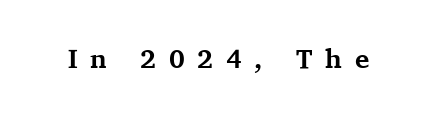
The image shows 27 px bold type, upright; set unusually wide letter spacing (+0.47 em), not underlined.
